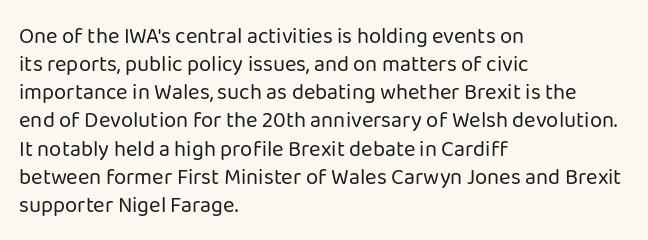
Normally led — the rows are evenly, conventionally spaced. Underlining? Definitely not there. The axis of the letterforms is exactly vertical. The passage is arranged the way most books set body copy — flush left. Default kerning and tracking; the words read as compact shapes.
